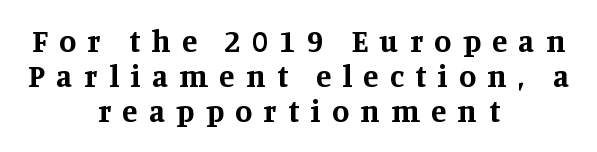
Just letters on the line, the space beneath them empty. The letters advance in unequal steps, a hallmark of proportional type. These lines are centered, leaving both edges ragged. Italic? Not at all — the glyphs are vertical. Students, observe: this is what under-led, compact text looks like. I'd describe the lettering as bold — thick and assertive.
